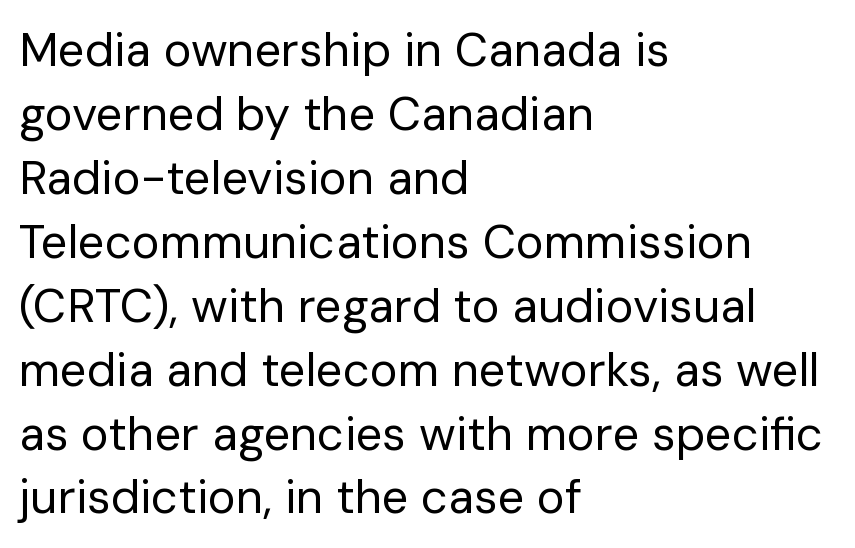
Q: Is the text bold? A: No.
Q: Is the text italic (slanted)? A: No, it is upright.
Q: Is the typeface a serif or a sans-serif typeface? A: Sans-serif.
Q: Is the text underlined? A: No.
Q: How is the paragraph aligned? A: Left-aligned.
Q: Is the spacing between letters normal or unusually wide? A: Normal.
Q: Is the spacing between lines tight, normal or loose? A: Normal.
Q: Width (condensed, normal, or wide)? A: Normal.
Q: Stroke contrast? A: Low.
Q: x-height? A: Medium.
Q: Monospaced? A: No.
